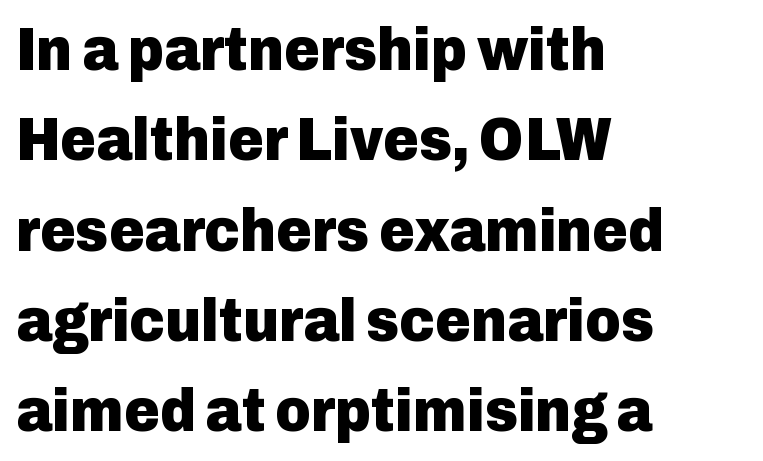
The rows are spaced the way most documents space them. This rendering features lettering with no underline. Character widths vary here, with narrow letters taking less room than wide ones. Leftover space on each line is placed entirely after the last word. The typeface chosen for these lines omits serifs. Emphasis by weight is at full strength: bold.
